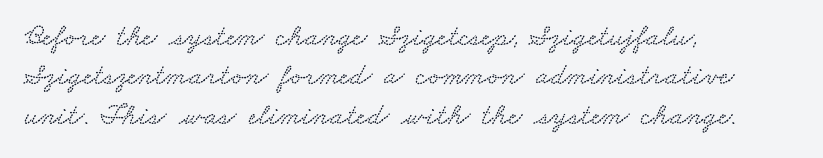
{"width": "wide", "stroke_contrast": "low", "x_height": "small", "monospaced": "no", "underline": "no", "align": "left", "line_spacing": "normal", "line_spacing_ratio": 1.31, "letter_spacing": "normal", "letter_spacing_em": 0.0, "glyph_px": 30}
